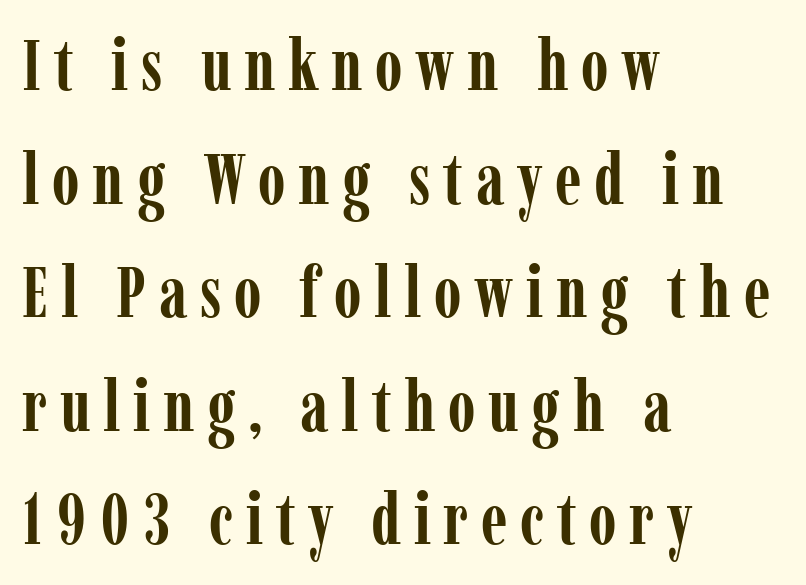
Q: Is the text bold? A: Yes.
Q: Is the text italic (slanted)? A: No, it is upright.
Q: Is the typeface a serif or a sans-serif typeface? A: Serif.
Q: Is the text underlined? A: No.
Q: How is the paragraph aligned? A: Left-aligned.
Q: Is the spacing between lines tight, normal or loose? A: Normal.
Q: Width (condensed, normal, or wide)? A: Condensed.
Q: Stroke contrast? A: Low.
Q: x-height? A: Medium.
Q: Monospaced? A: No.
